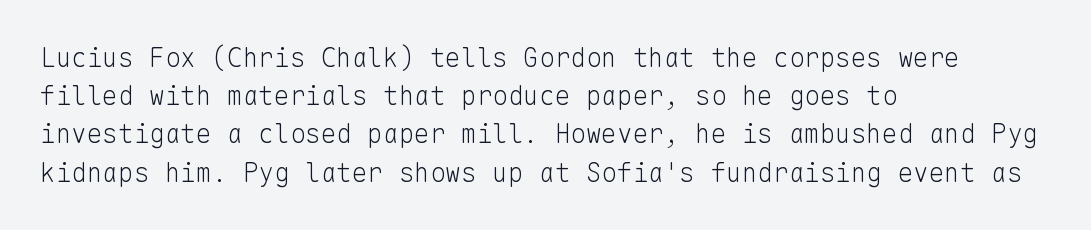
The vertical gap from one line to the next is medium. Quick note: underline off. The characters are drawn with everyday or finer stroke widths. A typesetter would mark this as roman, not italic. Caption: multi-line text, flush left, ragged right.
